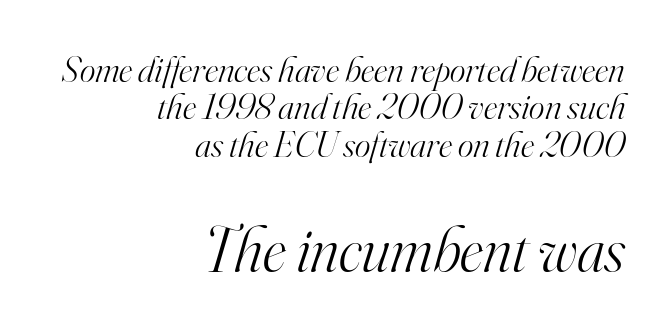
In terms of leading, this rendering errs on the cramped side. The font is comparable to plain body text, perhaps lighter. This rendering uses right alignment, leaving the left contour irregular. Italic? Definitely — the glyphs are oblique.
